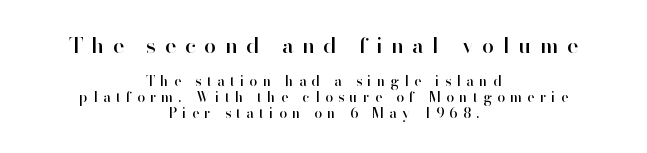
Visually the block forms a symmetrical silhouette, jagged on both flanks. The font's upright variant was chosen for this text. The face used here is rendered with a markedly widened letterfit. Is the lower block the larger one? No — the upper block carries the bigger type. Whoever set this chose condensed vertical rhythm over breathing room. Decoration check: the copy has no underline.
